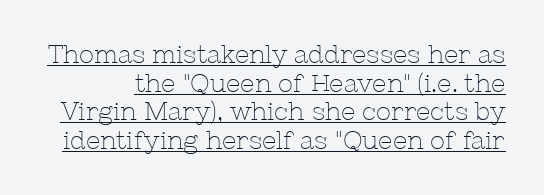
Q: Is the text bold? A: No.
Q: Is the text italic (slanted)? A: No, it is upright.
Q: Is the text underlined? A: Yes.
Q: Is the spacing between letters normal or unusually wide? A: Normal.
Q: Is the spacing between lines tight, normal or loose? A: Tight.
